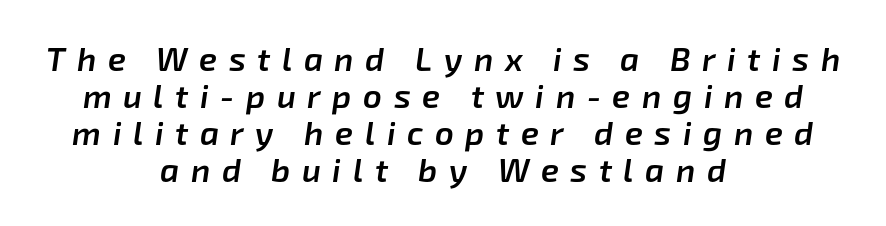
The image shows 33 px semibold type, italic (leaning right); set centered, tight line spacing (1.12x), unusually wide letter spacing (+0.35 em), not underlined; low stroke contrast and a medium x-height.
